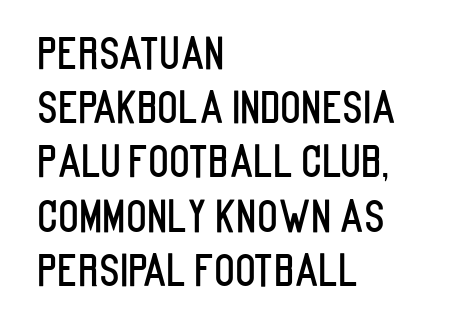
Q: Is the text italic (slanted)? A: No, it is upright.
Q: Is the typeface a serif or a sans-serif typeface? A: Sans-serif.
Q: Is the text underlined? A: No.
Q: How is the paragraph aligned? A: Left-aligned.
Q: Is the spacing between letters normal or unusually wide? A: Normal.
Q: Is the spacing between lines tight, normal or loose? A: Normal.
Q: Width (condensed, normal, or wide)? A: Condensed.
Q: Stroke contrast? A: Low.
Q: x-height? A: Large.
Q: Monospaced? A: No.
